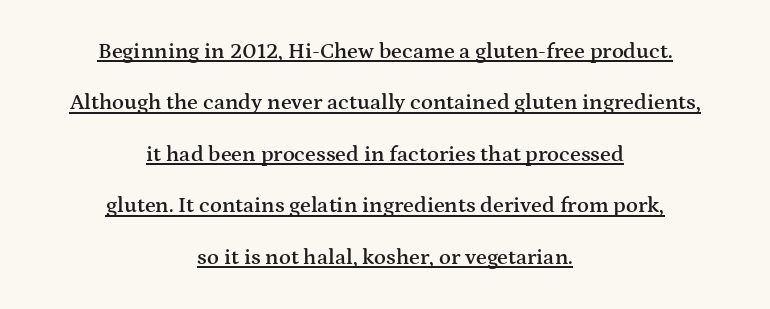
Baseline-to-baseline distance is far greater than the letter height. Notice how a bar underscores the lettering throughout. The typesetting leans somewhat heavy: a semibold. The specimen reads as upright at a glance.
